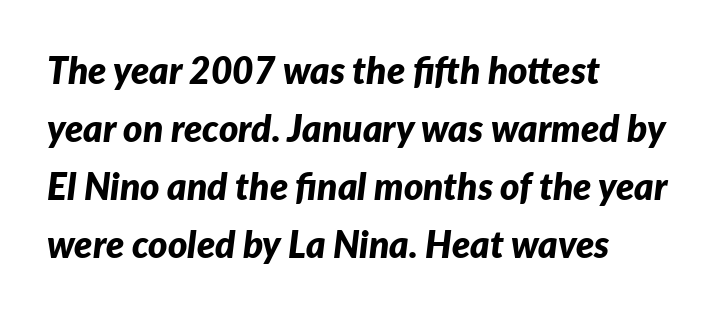
{"italic": "yes", "lean": "right", "slant_degrees": 7, "bold": "yes", "weight": "bold", "width": "normal", "stroke_contrast": "low", "x_height": "medium", "monospaced": "no", "underline": "no", "align": "left", "line_spacing": "normal", "line_spacing_ratio": 1.57, "letter_spacing": "normal", "letter_spacing_em": 0.0, "glyph_px": 37}
